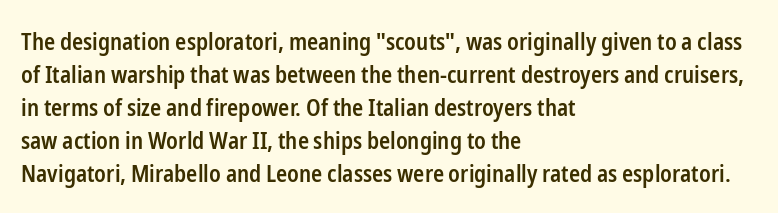
Q: Is the text bold? A: Semi-bold.
Q: Is the text italic (slanted)? A: No, it is upright.
Q: Is the text underlined? A: No.
Q: How is the paragraph aligned? A: Left-aligned.
Q: Is the spacing between letters normal or unusually wide? A: Normal.
Q: Is the spacing between lines tight, normal or loose? A: Normal.
